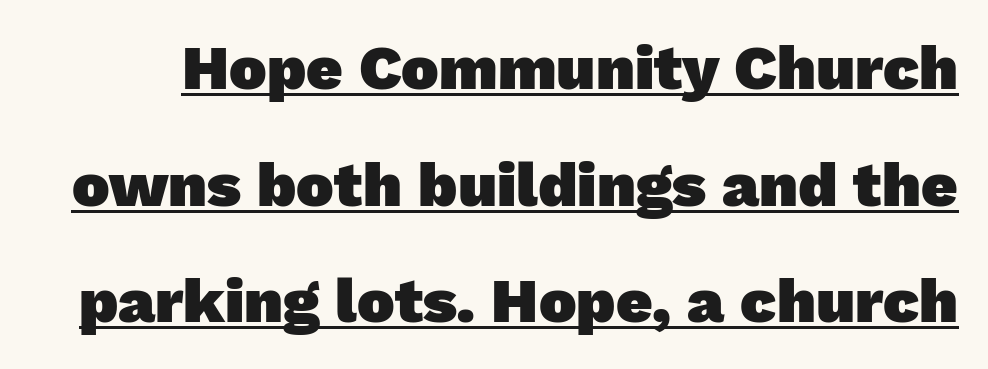
Q: Is the text bold? A: Yes.
Q: Is the typeface a serif or a sans-serif typeface? A: Sans-serif.
Q: Is the text underlined? A: Yes.
Q: Is the spacing between letters normal or unusually wide? A: Normal.
Q: Width (condensed, normal, or wide)? A: Normal.
Q: Stroke contrast? A: Low.
Q: x-height? A: Medium.
Q: Monospaced? A: No.
